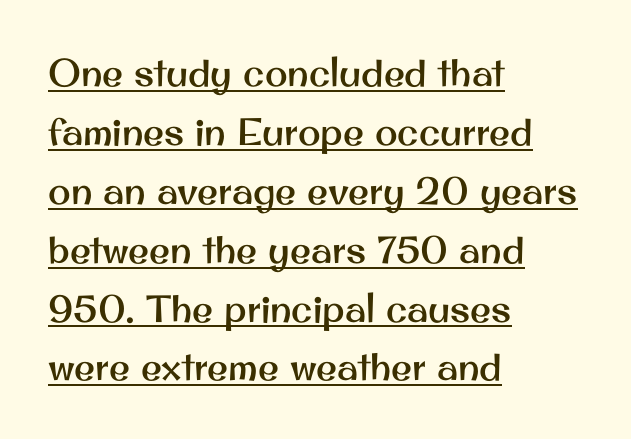
The image shows 38 px sans-serif type, upright; set left-aligned, normal line spacing (1.55x), normal letter spacing, underlined; medium stroke contrast and a small x-height.
